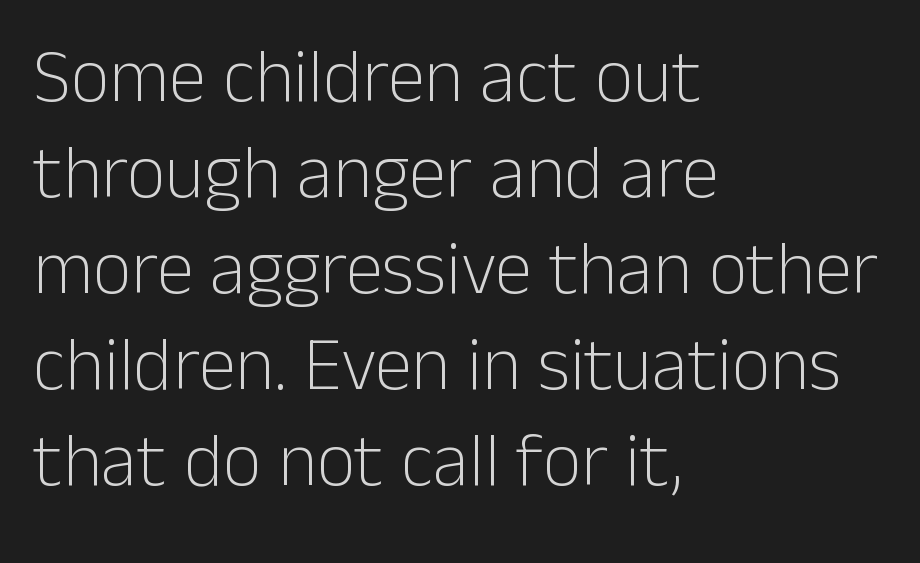
Q: Is the text bold? A: No.
Q: Is the text italic (slanted)? A: No, it is upright.
Q: Is the typeface a serif or a sans-serif typeface? A: Sans-serif.
Q: Is the text underlined? A: No.
Q: How is the paragraph aligned? A: Left-aligned.
Q: Is the spacing between letters normal or unusually wide? A: Normal.
Q: Is the spacing between lines tight, normal or loose? A: Normal.
Q: Width (condensed, normal, or wide)? A: Normal.
Q: Stroke contrast? A: Low.
Q: x-height? A: Medium.
Q: Monospaced? A: No.
